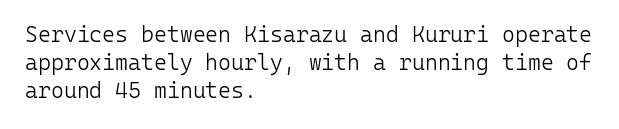
The image shows 22 px text type, upright; set left-aligned, normal line spacing (1.27x), normal letter spacing, not underlined.
